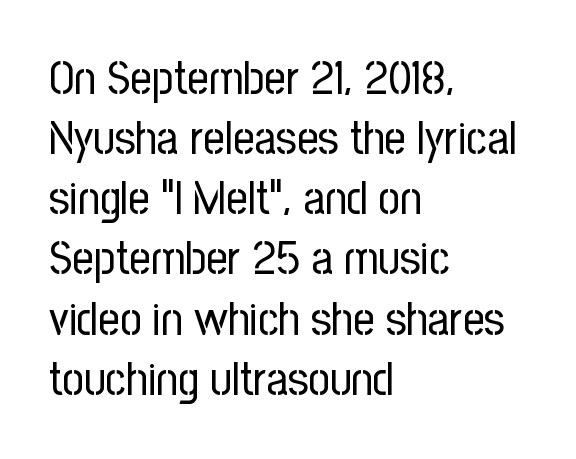
Underlining? Definitely not there. The typesetter chose a ragged-right arrangement here. The weight would be labelled regular, book, light, or lighter still. Spacing verdict: proportional, widths tailored to each character.
